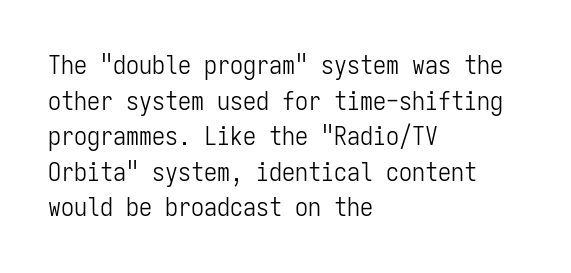
Q: Is the text bold? A: No.
Q: Is the text italic (slanted)? A: No, it is upright.
Q: Is the text underlined? A: No.
Q: How is the paragraph aligned? A: Left-aligned.
Q: Is the spacing between letters normal or unusually wide? A: Normal.
Q: Is the spacing between lines tight, normal or loose? A: Normal.
